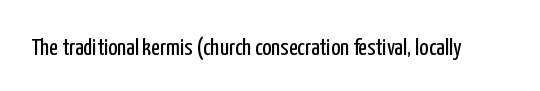
{"italic": "no", "bold": "no", "underline": "no", "letter_spacing": "normal", "letter_spacing_em": 0.0, "glyph_px": 24}
